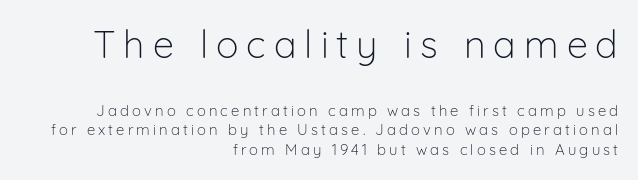
The tracking reads as deliberately expanded to a designer's eye. Heft: none added — not bold. Summary of vertical rhythm: regular, with standard interline spacing. The typeface chosen for these lines omits serifs. All the whitespace from short lines collects on the left.
